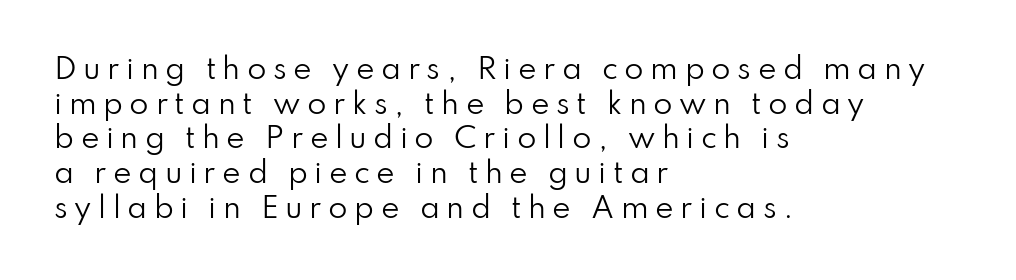
Letterform terminals end flat and unadorned throughout the passage. No heavy texture on the line: the type isn't bold. A typesetter would call this proportional, since set widths differ per character. The gaps between neighbouring characters are conspicuously large. When letters stand straight like this, we call the style roman or upright. Descenders are the only things crossing below the line.
